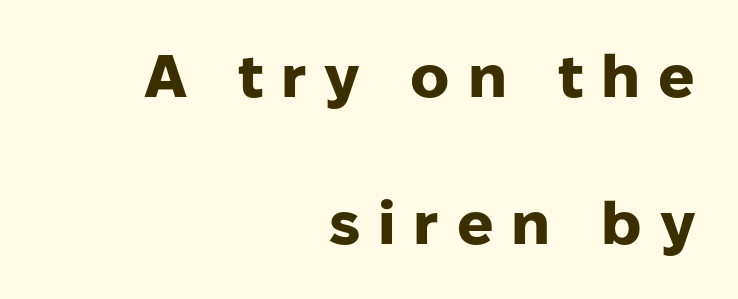
{"serif": "no", "italic": "no", "bold": "yes", "weight": "heavy", "width": "normal", "stroke_contrast": "low", "x_height": "medium", "monospaced": "no", "underline": "no", "align": "right", "line_spacing": "loose", "line_spacing_ratio": 2.45, "letter_spacing": "wide", "letter_spacing_em": 0.3, "glyph_px": 60}
